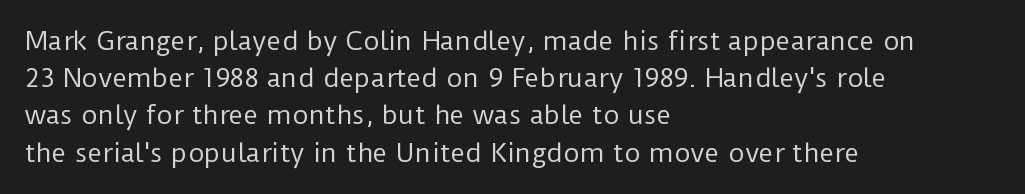
The image shows 25 px text type, upright; set left-aligned, normal line spacing (1.49x), normal letter spacing, not underlined.
